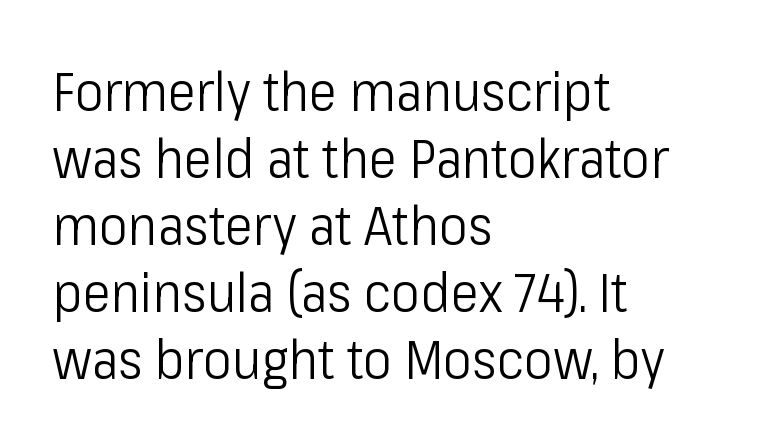
The image shows 54 px light, condensed sans-serif type, upright; set left-aligned, line spacing 1.24x, normal letter spacing, not underlined; low stroke contrast and a medium x-height.
